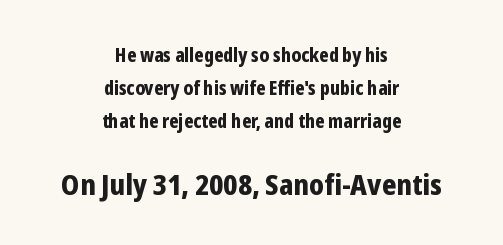
The image shows 29 px bold, condensed sans-serif type, upright; set centered, line spacing 1.75x, normal letter spacing, not underlined; the second (bottom) block is 1.53x larger; low stroke contrast and a medium x-height.
